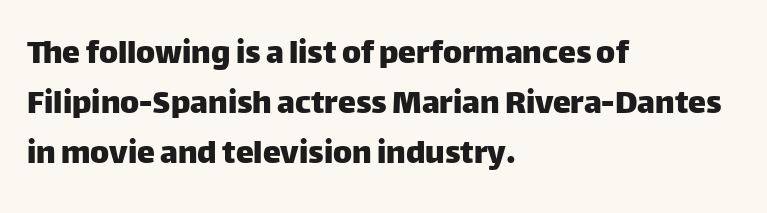
The image shows 36 px sans-serif type, upright; set left-aligned, normal line spacing (1.39x), normal letter spacing, not underlined; low stroke contrast and a large x-height.
